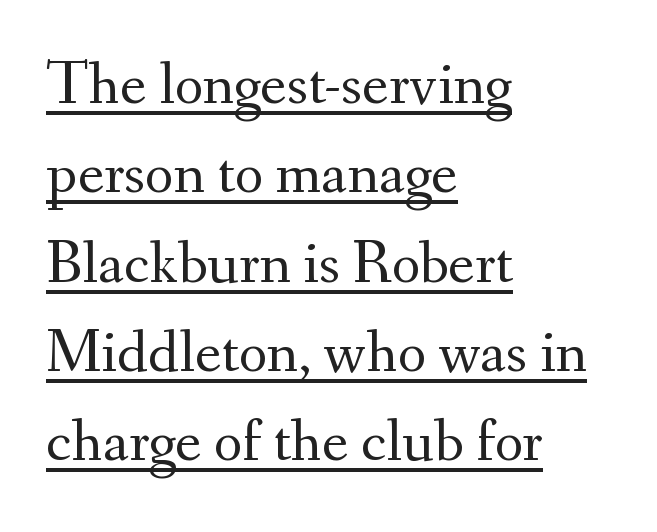
The image shows 62 px regular-weight serif type, upright; set left-aligned, normal line spacing (1.44x), normal letter spacing, underlined; medium stroke contrast and a small x-height.
